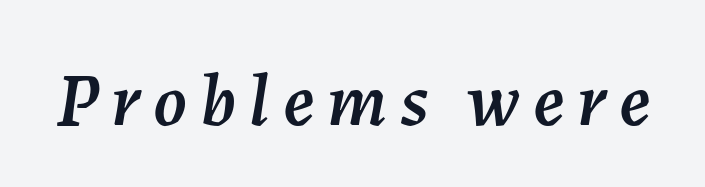
Style check: oblique. Do the characters align in a grid? No, the font is proportional. A clean baseline with only descenders dipping below it.
